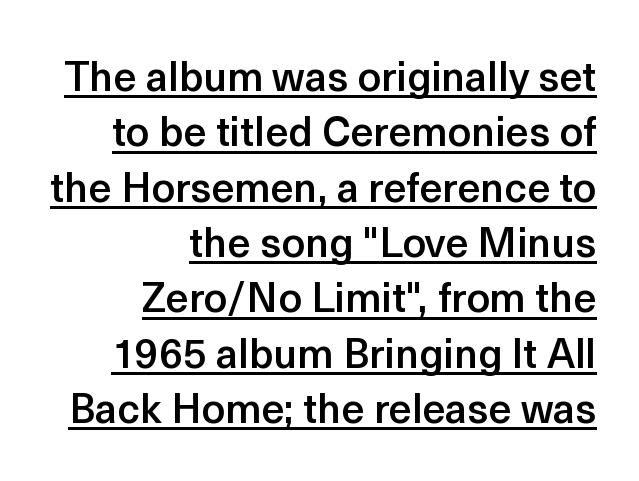
{"serif": "no", "italic": "no", "bold": "semi", "weight": "semibold", "width": "normal", "x_height": "medium", "monospaced": "no", "underline": "yes", "align": "right", "line_spacing": "normal", "line_spacing_ratio": 1.35, "letter_spacing": "normal", "letter_spacing_em": 0.0, "glyph_px": 41}
